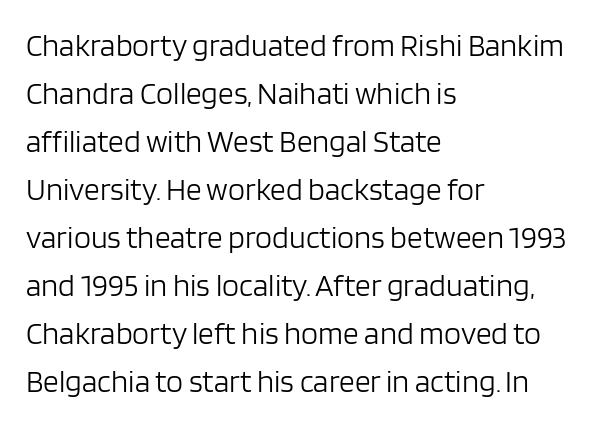
Q: Is the text bold? A: No.
Q: Is the text italic (slanted)? A: No, it is upright.
Q: Is the typeface a serif or a sans-serif typeface? A: Sans-serif.
Q: Is the text underlined? A: No.
Q: How is the paragraph aligned? A: Left-aligned.
Q: Is the spacing between letters normal or unusually wide? A: Normal.
Q: Is the spacing between lines tight, normal or loose? A: Normal.
Q: Width (condensed, normal, or wide)? A: Normal.
Q: Stroke contrast? A: Low.
Q: x-height? A: Large.
Q: Monospaced? A: No.
